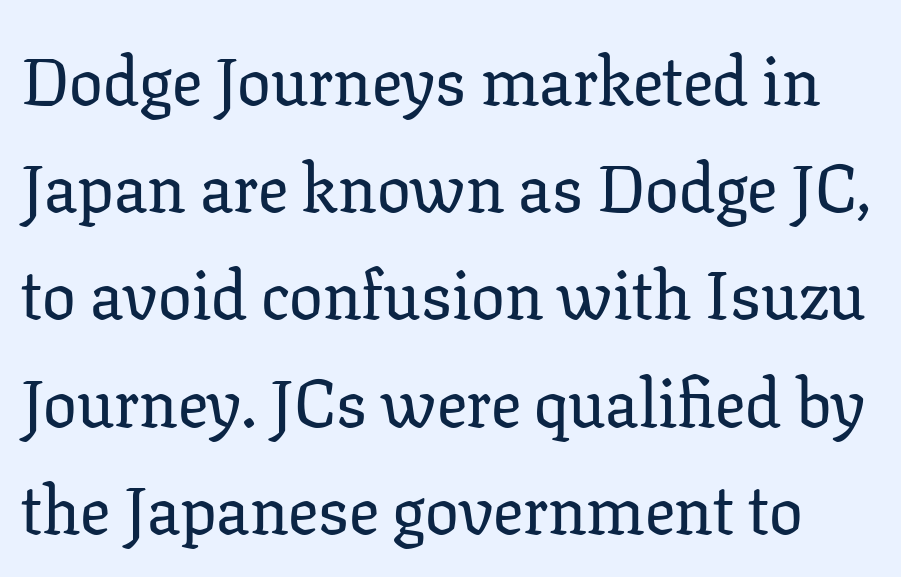
Q: Is the text italic (slanted)? A: No, it is upright.
Q: Is the typeface a serif or a sans-serif typeface? A: Serif.
Q: Is the text underlined? A: No.
Q: Is the spacing between letters normal or unusually wide? A: Normal.
Q: Is the spacing between lines tight, normal or loose? A: Normal.
Q: Width (condensed, normal, or wide)? A: Normal.
Q: Stroke contrast? A: Low.
Q: x-height? A: Medium.
Q: Monospaced? A: No.
